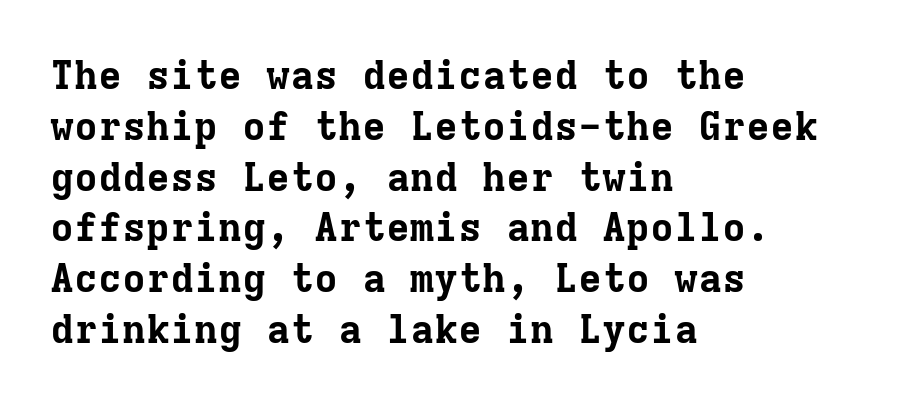
Weight check: bold — yes, fully. The space directly below the letters is spotless. Letterform terminals end in serifs throughout the passage. Italic? Not at all — the glyphs are vertical.
